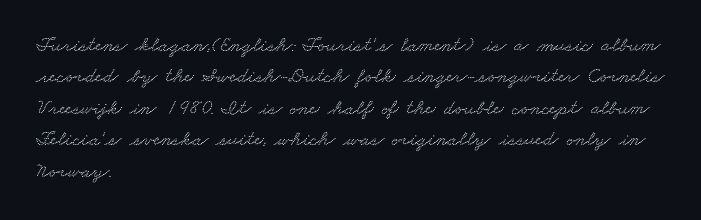
Q: Is the text underlined? A: No.
Q: How is the paragraph aligned? A: Left-aligned.
Q: Is the spacing between letters normal or unusually wide? A: Normal.
Q: Is the spacing between lines tight, normal or loose? A: Normal.
